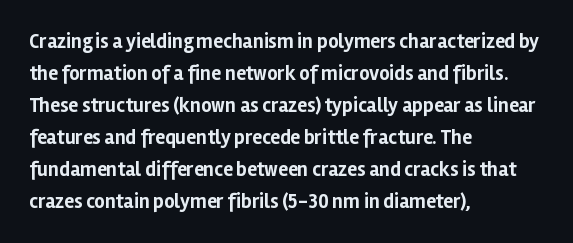
Q: Is the text bold? A: Yes.
Q: Is the text italic (slanted)? A: No, it is upright.
Q: Is the text underlined? A: No.
Q: How is the paragraph aligned? A: Left-aligned.
Q: Is the spacing between letters normal or unusually wide? A: Normal.
Q: Is the spacing between lines tight, normal or loose? A: Normal.
